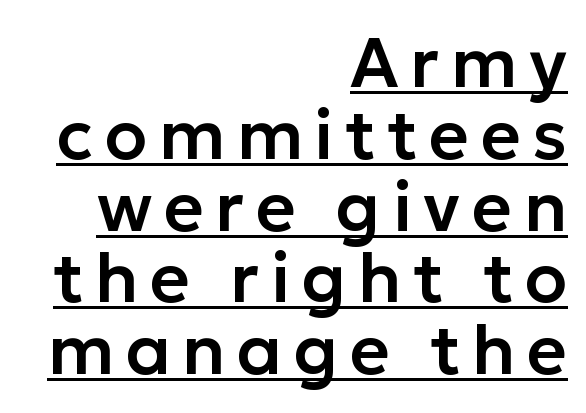
Q: Is the text italic (slanted)? A: No, it is upright.
Q: Is the typeface a serif or a sans-serif typeface? A: Sans-serif.
Q: Is the text underlined? A: Yes.
Q: How is the paragraph aligned? A: Right-aligned.
Q: Is the spacing between lines tight, normal or loose? A: Tight.
Q: Width (condensed, normal, or wide)? A: Normal.
Q: Stroke contrast? A: Low.
Q: x-height? A: Medium.
Q: Monospaced? A: No.
